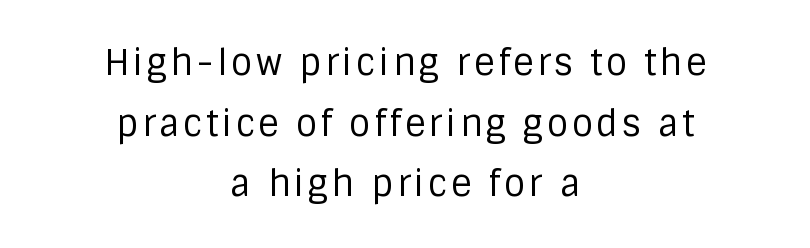
Q: Is the text bold? A: No.
Q: Is the text italic (slanted)? A: No, it is upright.
Q: Is the typeface a serif or a sans-serif typeface? A: Sans-serif.
Q: Is the text underlined? A: No.
Q: How is the paragraph aligned? A: Centered.
Q: Width (condensed, normal, or wide)? A: Normal.
Q: Stroke contrast? A: Low.
Q: x-height? A: Large.
Q: Monospaced? A: No.
